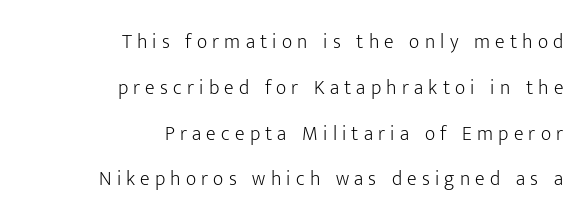
The font's upright variant was chosen for this text. Each new line begins a long way beneath the previous one. Notice how the passage keeps a crisp vertical edge on the right only. The tracking reads as deliberately expanded to a designer's eye. The typeface has the unassuming heft of standard copy or less. Decoration check: the copy has no underline.
